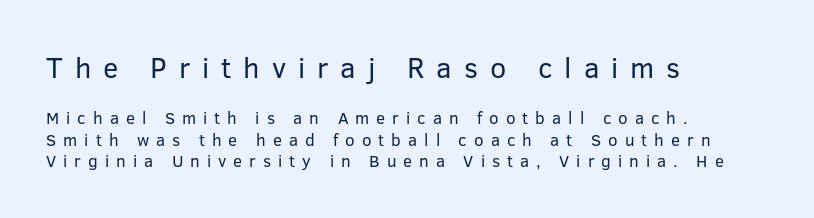
The image shows 29 px regular-weight sans-serif type, upright; set left-aligned, normal line spacing (1.25x), unusually wide letter spacing (+0.41 em), not underlined; the first (top) block is 1.71x larger; low stroke contrast and a medium x-height.
